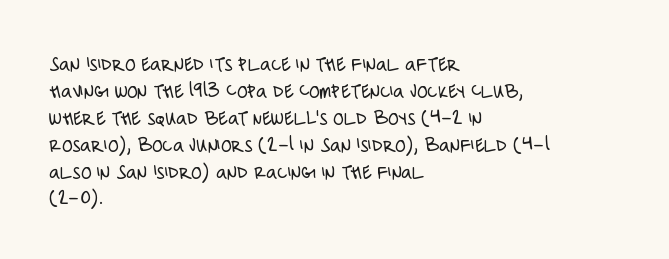
{"italic": "no", "bold": "no", "underline": "no", "align": "left", "line_spacing": "normal", "line_spacing_ratio": 1.28, "letter_spacing": "normal", "letter_spacing_em": 0.0, "glyph_px": 21}
